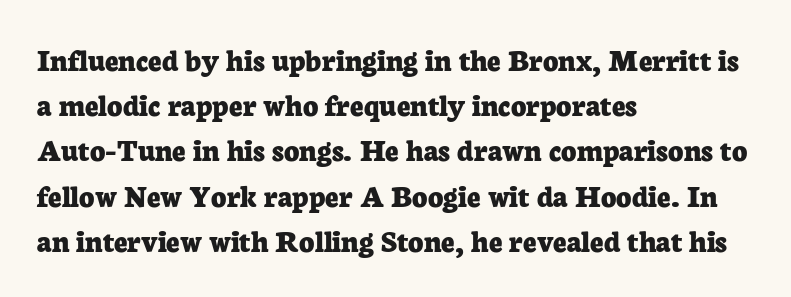
{"serif": "yes", "italic": "no", "bold": "yes", "weight": "bold", "width": "normal", "stroke_contrast": "low", "x_height": "medium", "monospaced": "no", "underline": "no", "align": "left", "line_spacing": "normal", "line_spacing_ratio": 1.37, "letter_spacing": "normal", "letter_spacing_em": 0.0, "glyph_px": 33}
